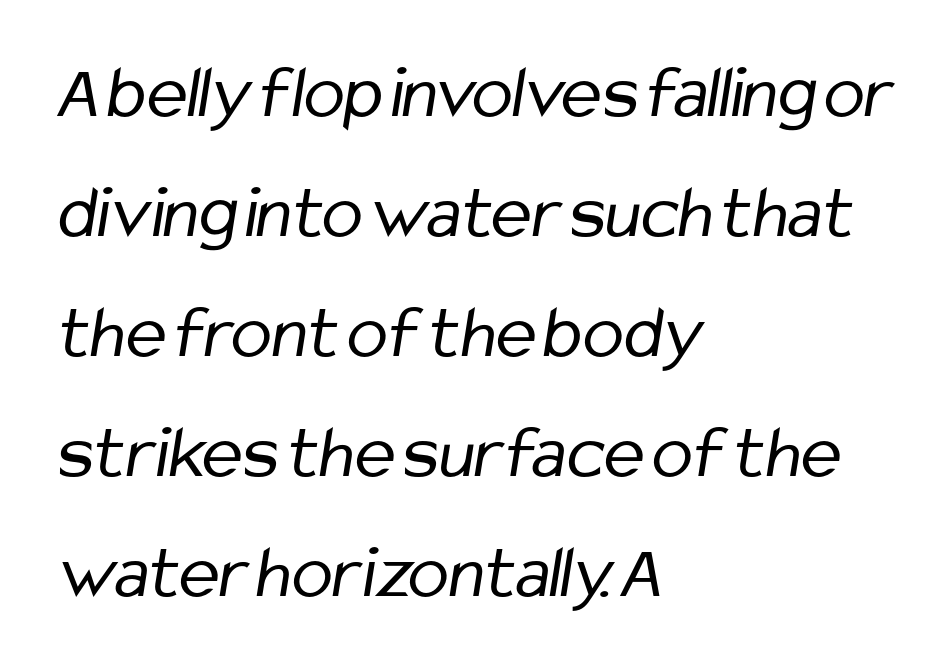
{"serif": "no", "bold": "no", "weight": "regular", "width": "condensed", "stroke_contrast": "low", "x_height": "medium", "monospaced": "no", "underline": "no", "align": "left", "line_spacing": "normal", "line_spacing_ratio": 1.58, "letter_spacing": "normal", "letter_spacing_em": 0.0, "glyph_px": 76}
